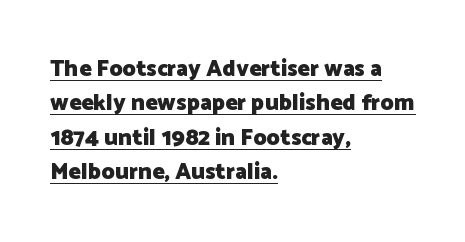
Q: Is the text bold? A: Yes.
Q: Is the text italic (slanted)? A: No, it is upright.
Q: Is the text underlined? A: Yes.
Q: How is the paragraph aligned? A: Left-aligned.
Q: Is the spacing between letters normal or unusually wide? A: Normal.
Q: Is the spacing between lines tight, normal or loose? A: Normal.
